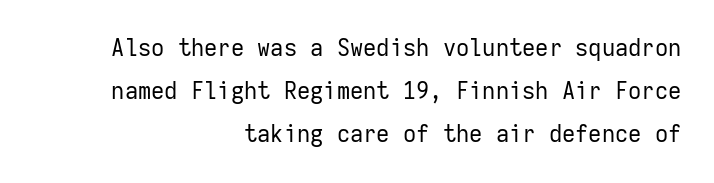
Q: Is the text bold? A: No.
Q: Is the text italic (slanted)? A: No, it is upright.
Q: Is the text underlined? A: No.
Q: How is the paragraph aligned? A: Right-aligned.
Q: Is the spacing between letters normal or unusually wide? A: Normal.
